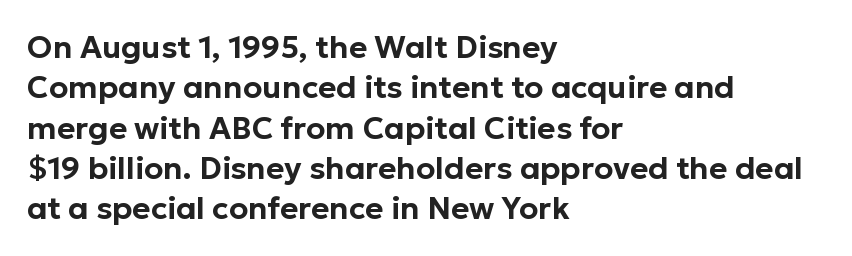
Q: Is the text italic (slanted)? A: No, it is upright.
Q: Is the typeface a serif or a sans-serif typeface? A: Sans-serif.
Q: Is the text underlined? A: No.
Q: How is the paragraph aligned? A: Left-aligned.
Q: Is the spacing between letters normal or unusually wide? A: Normal.
Q: Is the spacing between lines tight, normal or loose? A: Normal.
Q: Width (condensed, normal, or wide)? A: Normal.
Q: Stroke contrast? A: Low.
Q: x-height? A: Medium.
Q: Monospaced? A: No.
